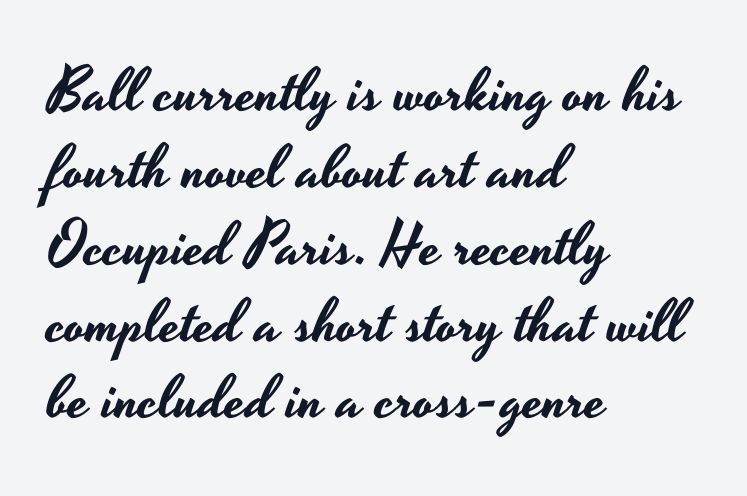
The image shows 61 px wide sans-serif type; set left-aligned, normal line spacing (1.26x), normal letter spacing, not underlined; low stroke contrast and a small x-height.
